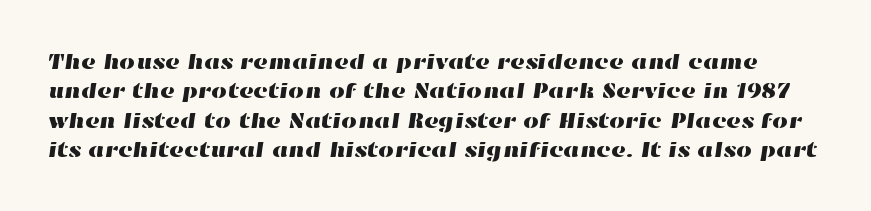
Q: Is the text underlined? A: No.
Q: Is the spacing between letters normal or unusually wide? A: Normal.
Q: Is the spacing between lines tight, normal or loose? A: Normal.
